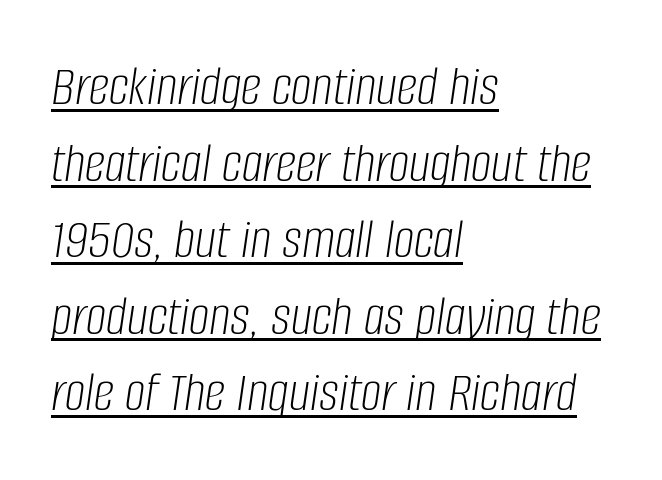
{"italic": "yes", "lean": "right", "slant_degrees": 8, "bold": "no", "weight": "light", "width": "condensed", "stroke_contrast": "low", "x_height": "large", "monospaced": "no", "underline": "yes", "align": "left", "line_spacing": "normal", "line_spacing_ratio": 1.32, "letter_spacing": "normal", "letter_spacing_em": 0.0, "glyph_px": 58}
